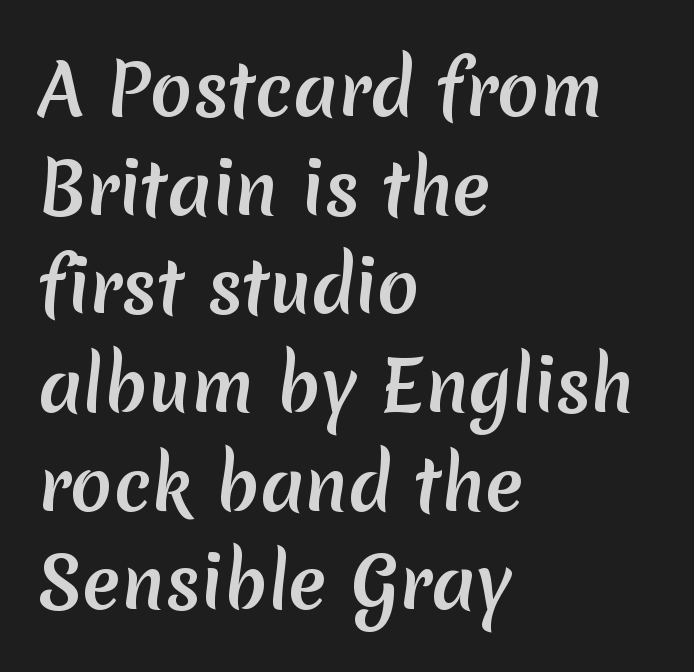
The image shows 70 px sans-serif type; set left-aligned, normal line spacing (1.41x), normal letter spacing, not underlined; medium stroke contrast and a medium x-height.
